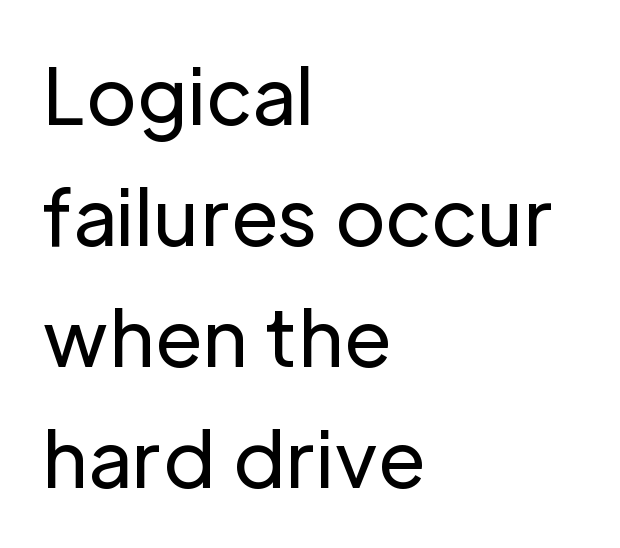
The image shows 77 px regular-weight sans-serif type, upright; set left-aligned, normal line spacing (1.57x), normal letter spacing, not underlined; low stroke contrast and a medium x-height.
